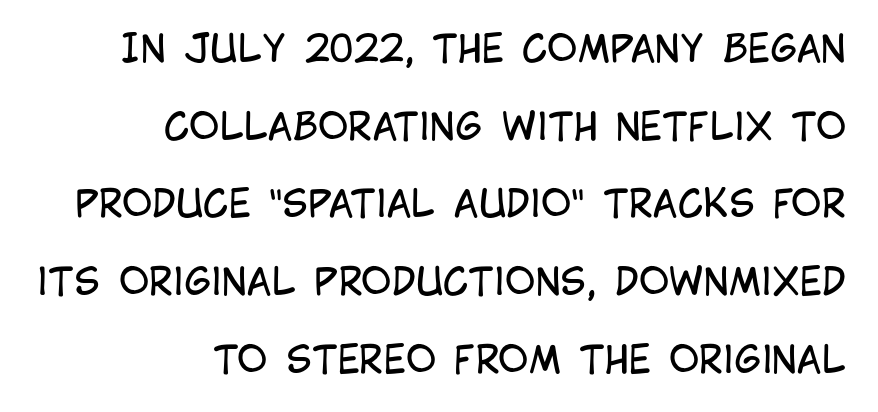
{"serif": "no", "italic": "no", "bold": "no", "weight": "regular", "width": "condensed", "stroke_contrast": "low", "x_height": "large", "monospaced": "no", "underline": "no", "align": "right", "line_spacing": "loose", "line_spacing_ratio": 2.1, "letter_spacing": "normal", "letter_spacing_em": 0.0, "glyph_px": 37}
